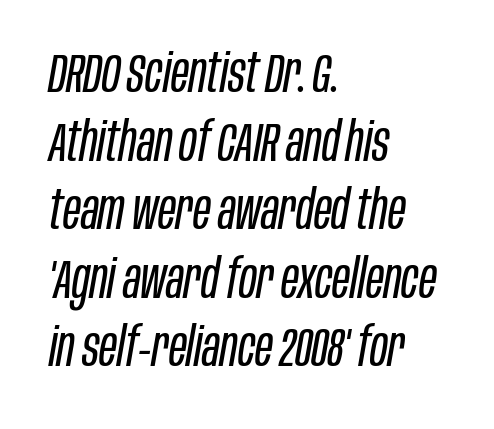
The image shows 54 px regular-weight, condensed type, italic (leaning right); set left-aligned, normal line spacing (1.27x), normal letter spacing, not underlined; low stroke contrast and a large x-height.
